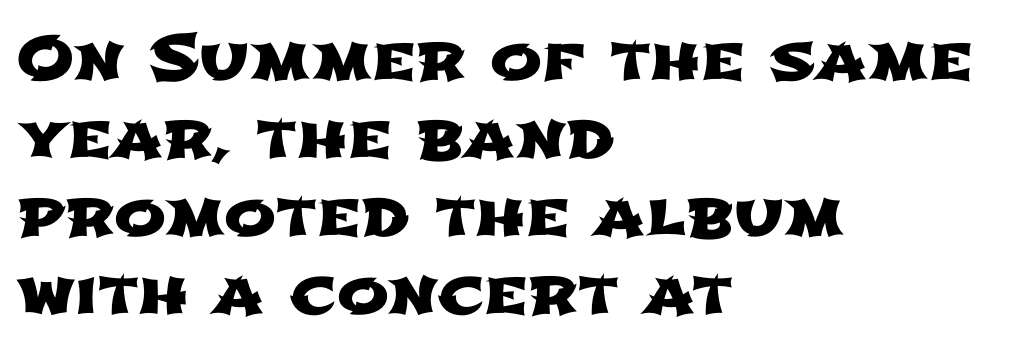
Clear beneath every line of the passage. You can tell from the bare stems that sans-serif type was used. Varying glyph widths throughout — classic text-font behaviour. Compared with a centered layout, this one pins lines to the left instead. Students, note that the glyphs here touch the page at normal intervals. The lines sit at an ordinary, default distance from one another.
